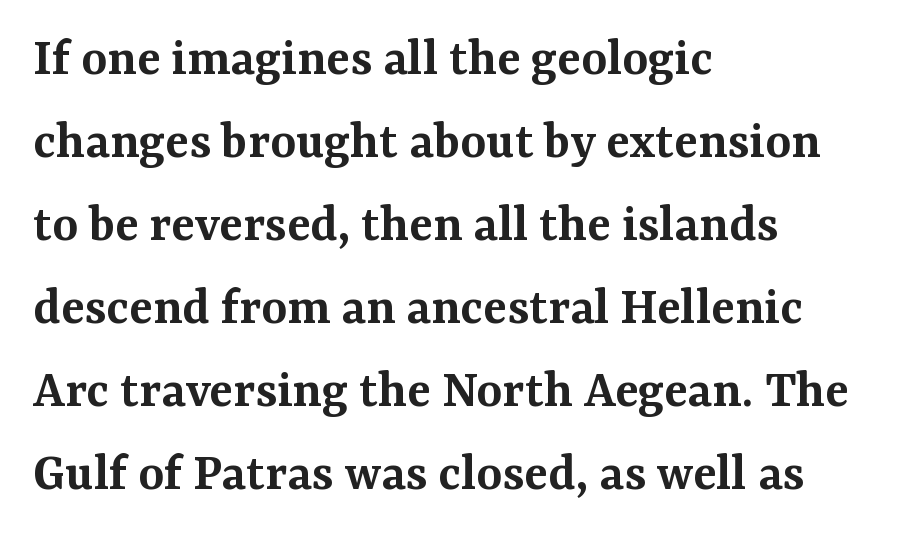
The image shows 55 px semibold serif type, upright; set left-aligned, normal line spacing (1.51x), normal letter spacing, not underlined; medium stroke contrast and a medium x-height.
